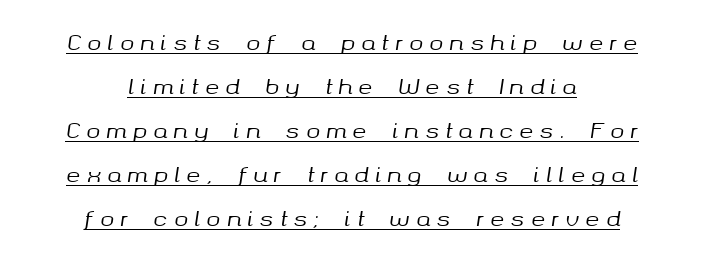
The image shows 21 px text type, italic (leaning right); set centered, loose line spacing (2.1x), unusually wide letter spacing (+0.3 em), underlined.
